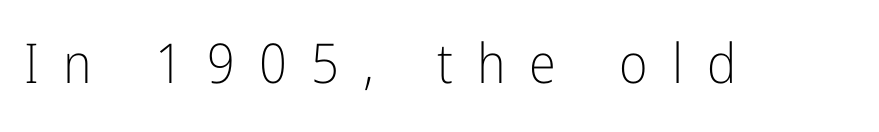
{"serif": "no", "italic": "no", "bold": "no", "weight": "light", "width": "condensed", "stroke_contrast": "low", "x_height": "medium", "monospaced": "no", "underline": "no", "letter_spacing": "wide", "letter_spacing_em": 0.44, "glyph_px": 55}
